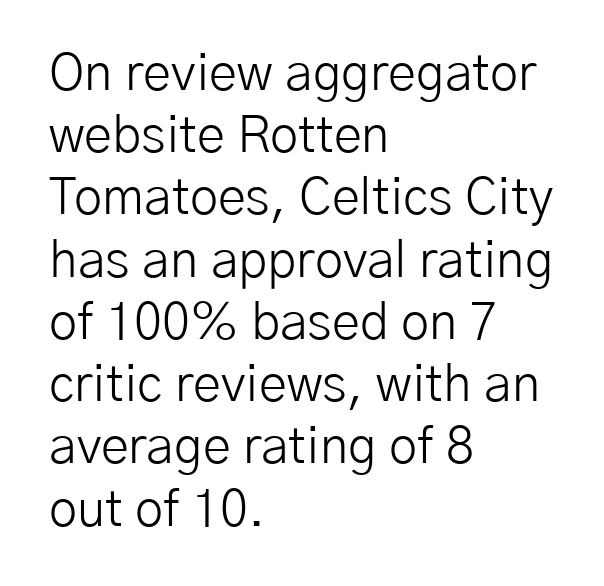
Q: Is the text bold? A: No.
Q: Is the text italic (slanted)? A: No, it is upright.
Q: Is the typeface a serif or a sans-serif typeface? A: Sans-serif.
Q: Is the text underlined? A: No.
Q: How is the paragraph aligned? A: Left-aligned.
Q: Is the spacing between letters normal or unusually wide? A: Normal.
Q: Width (condensed, normal, or wide)? A: Normal.
Q: Stroke contrast? A: Low.
Q: x-height? A: Medium.
Q: Monospaced? A: No.
